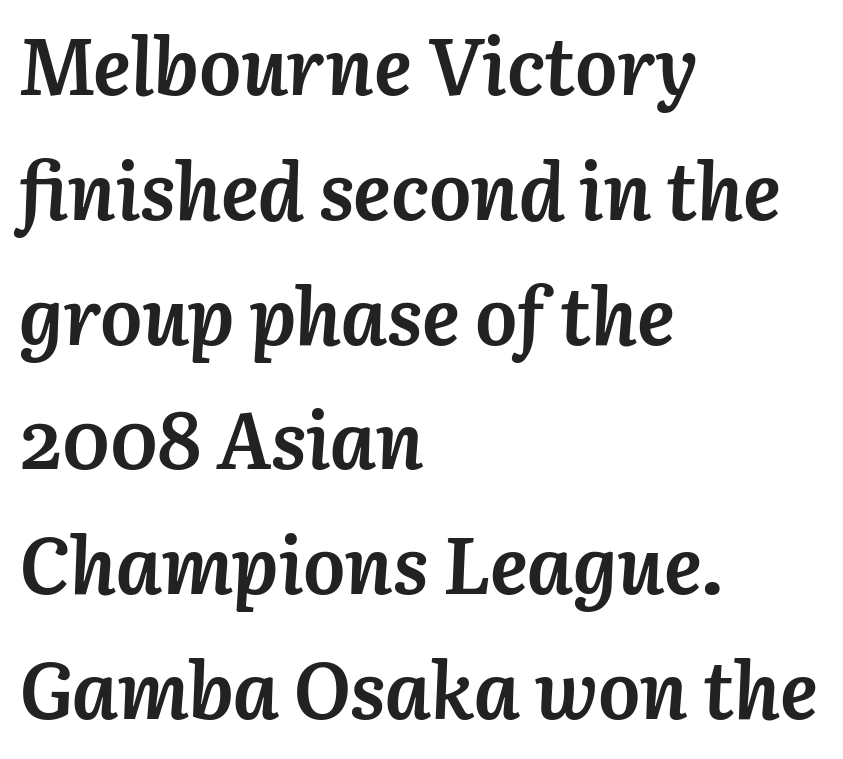
These lines carry a lot of weight — the face is fully bold. If you drew a line through each stem, it would be angled. Character widths vary here, with narrow letters taking less room than wide ones. The line texture is even and compact thanks to regular tracking.
